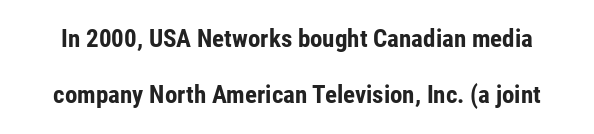
Q: Is the text bold? A: Yes.
Q: Is the text italic (slanted)? A: No, it is upright.
Q: Is the text underlined? A: No.
Q: Is the spacing between letters normal or unusually wide? A: Normal.
Q: Is the spacing between lines tight, normal or loose? A: Loose.
